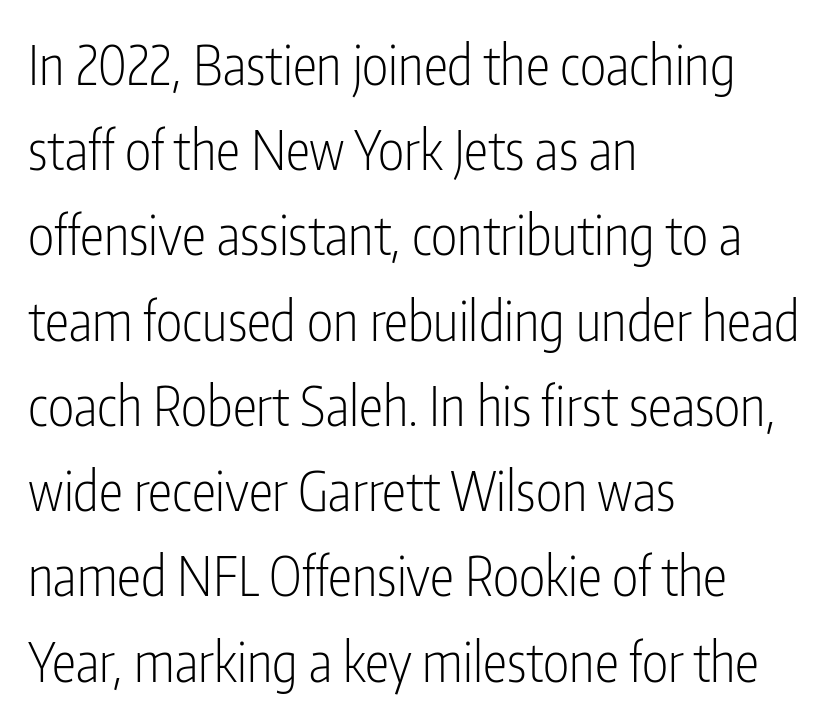
Leading matches the norm, producing a regular column. What kind of face is this? One without serifs — a sans. Notice how the passage keeps a crisp vertical edge on the left only. Varying glyph widths throughout — classic text-font behaviour. Descender tails drop into unmarked territory. The type is set solid horizontally, with unmodified tracking.
